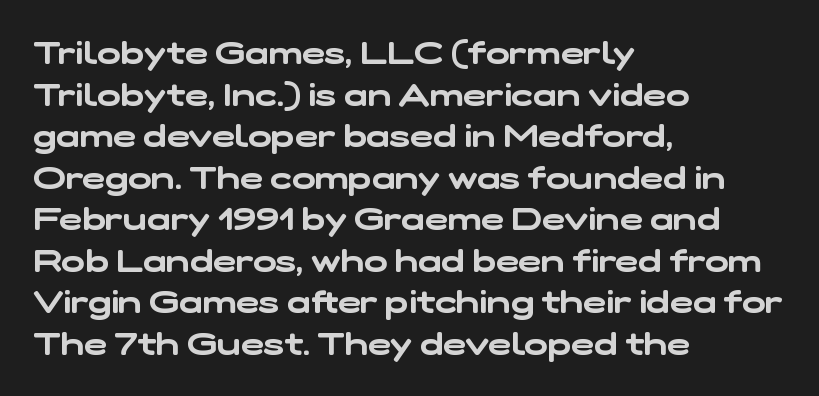
The image shows 31 px wide sans-serif type; set left-aligned, normal line spacing (1.34x), normal letter spacing, not underlined; low stroke contrast and a medium x-height.
